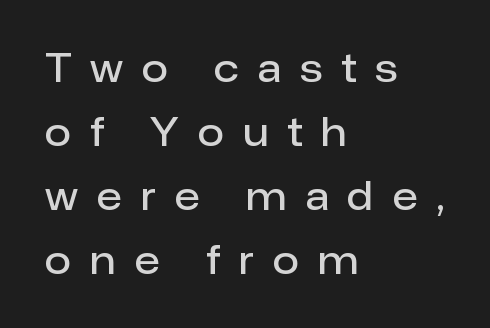
{"serif": "no", "italic": "no", "bold": "semi", "weight": "semibold", "width": "normal", "stroke_contrast": "low", "x_height": "medium", "monospaced": "no", "underline": "no", "align": "left", "line_spacing": "normal", "line_spacing_ratio": 1.68, "letter_spacing": "wide", "letter_spacing_em": 0.5, "glyph_px": 38}
